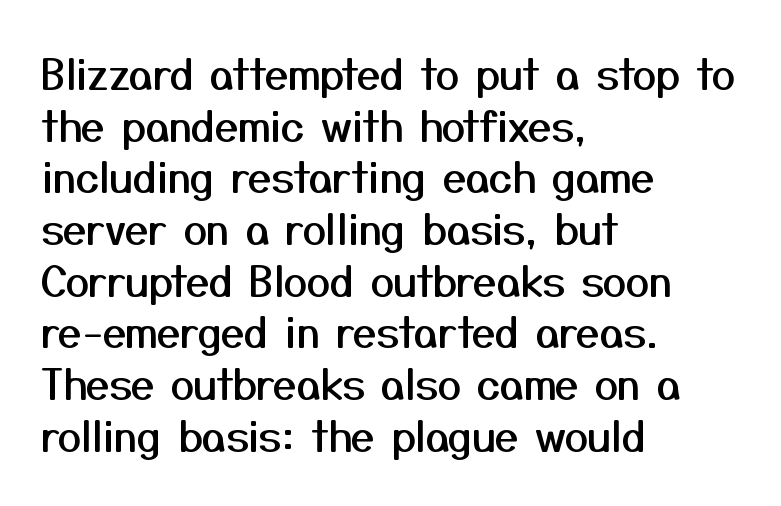
Do the characters align in a grid? No, the font is proportional. Regarding serifs, this sample does without them. Where is the straight margin? On the left. The strip under each line holds only bare page. Is the letter spacing exaggerated? No — it looks like the ordinary default.
